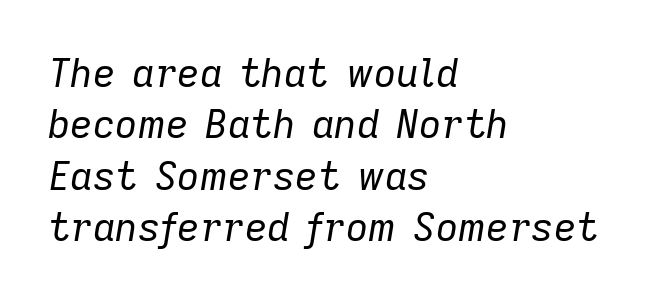
Q: Is the text bold? A: No.
Q: Is the text italic (slanted)? A: Yes, it leans right by about 9 degrees.
Q: Is the text underlined? A: No.
Q: How is the paragraph aligned? A: Left-aligned.
Q: Is the spacing between letters normal or unusually wide? A: Normal.
Q: Is the spacing between lines tight, normal or loose? A: Normal.
Q: Width (condensed, normal, or wide)? A: Normal.
Q: Stroke contrast? A: Low.
Q: x-height? A: Medium.
Q: Monospaced? A: No.
